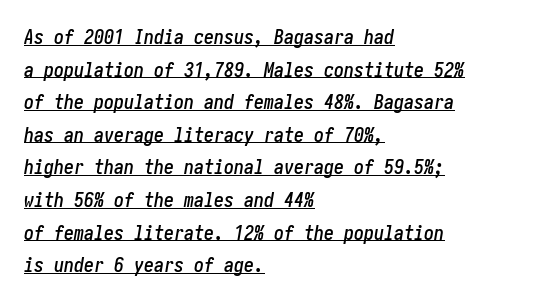
Notice how the passage keeps a crisp vertical edge on the left only. Tall strokes in this sample are angled rather than plumb. Standard letterfit; no display-style spreading of the glyphs. Vertical spacing — default. This rendering features underlined lettering.
